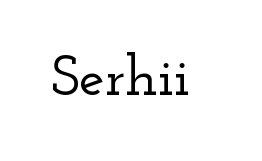
Q: Is the text italic (slanted)? A: No, it is upright.
Q: Is the typeface a serif or a sans-serif typeface? A: Serif.
Q: Is the text underlined? A: No.
Q: Is the spacing between letters normal or unusually wide? A: Normal.
Q: Width (condensed, normal, or wide)? A: Wide.
Q: Stroke contrast? A: Low.
Q: x-height? A: Small.
Q: Monospaced? A: No.
